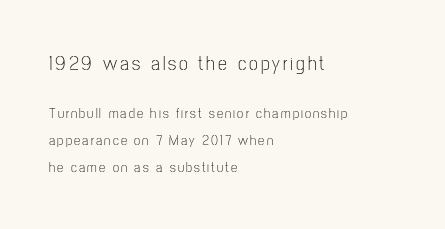
{"italic": "no", "bold": "no", "underline": "no", "align": "left", "line_spacing": "loose", "line_spacing_ratio": 1.92, "larger_block": "first", "size_ratio": 1.43, "glyph_px": 20}
